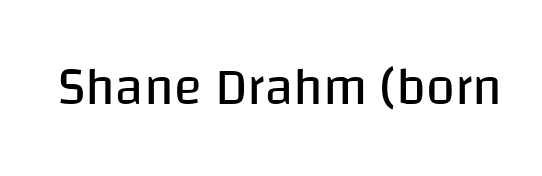
The image shows 52 px regular-weight sans-serif type, upright; set normal letter spacing, not underlined; low stroke contrast and a large x-height.
